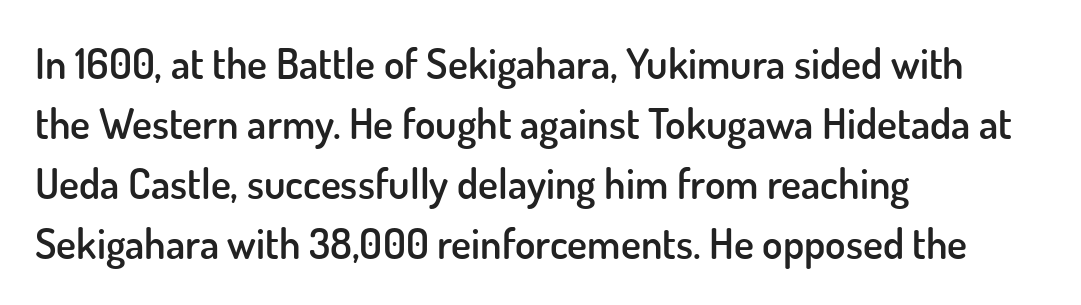
{"serif": "no", "italic": "no", "bold": "semi", "weight": "semibold", "width": "normal", "stroke_contrast": "low", "x_height": "small", "monospaced": "no", "underline": "no", "align": "left", "line_spacing": "normal", "line_spacing_ratio": 1.43, "letter_spacing": "normal", "letter_spacing_em": 0.0, "glyph_px": 42}
